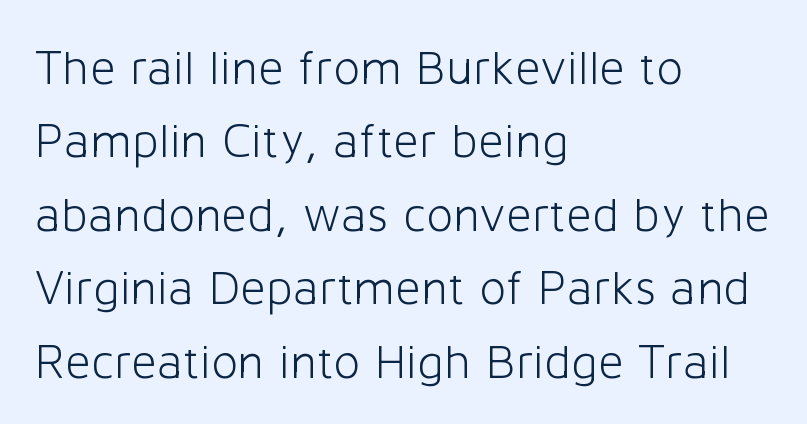
Serif or sans? Sans — the stroke terminals are bare. Letter spacing: default. You could not count columns in this text — the font is proportionally spaced. What's the leading like? Ordinary, nothing unusual.
